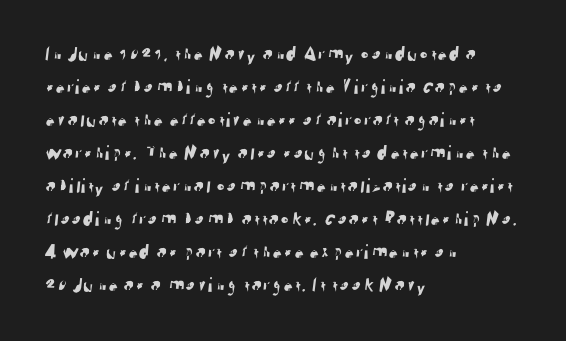
Standard letterfit; no display-style spreading of the glyphs. Unmarked baselines from the first word to the last. Notice how the passage keeps a crisp vertical edge on the left only. Leading: standard.
